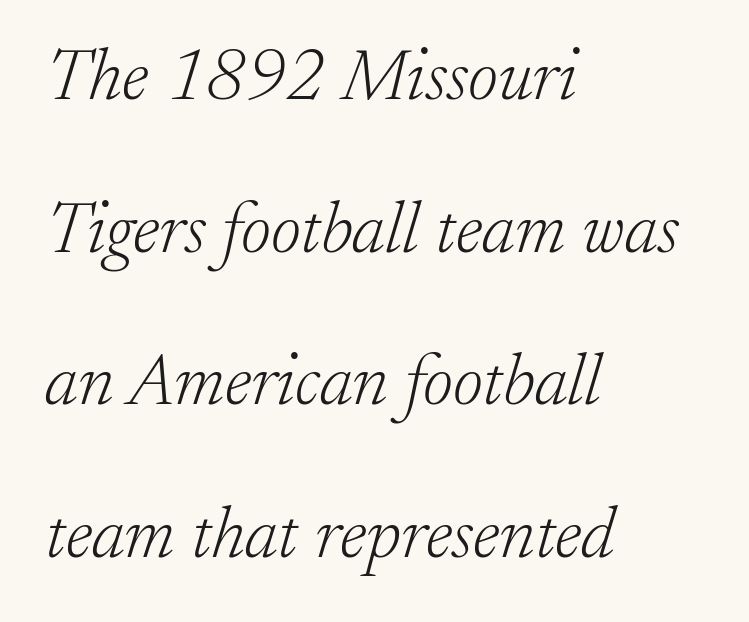
The image shows 73 px light serif type, italic (leaning right); set left-aligned, loose line spacing (2.09x), normal letter spacing, not underlined; low stroke contrast and a small x-height.
